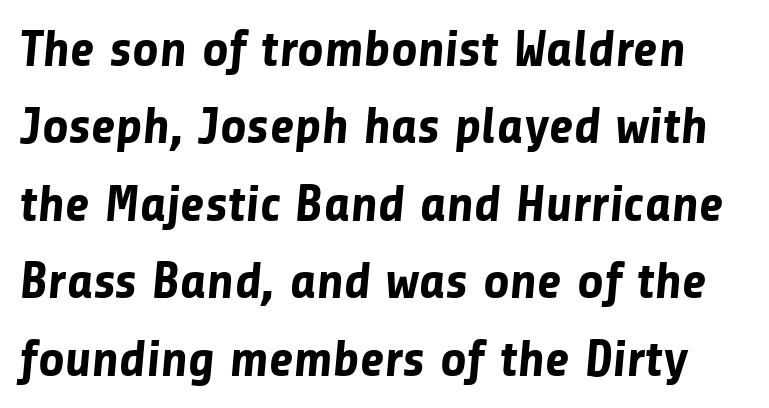
Nothing unusual about the tracking: characters are spaced as the font intends. A normal amount of white space separates one row of letters from the next. Note the varied advance widths — an 'i' is clearly narrower than an 'm'. The rendering shows plain stroke endings on the letterforms — a sans-serif design. On the weight axis this lands at bold, roughly 700.
